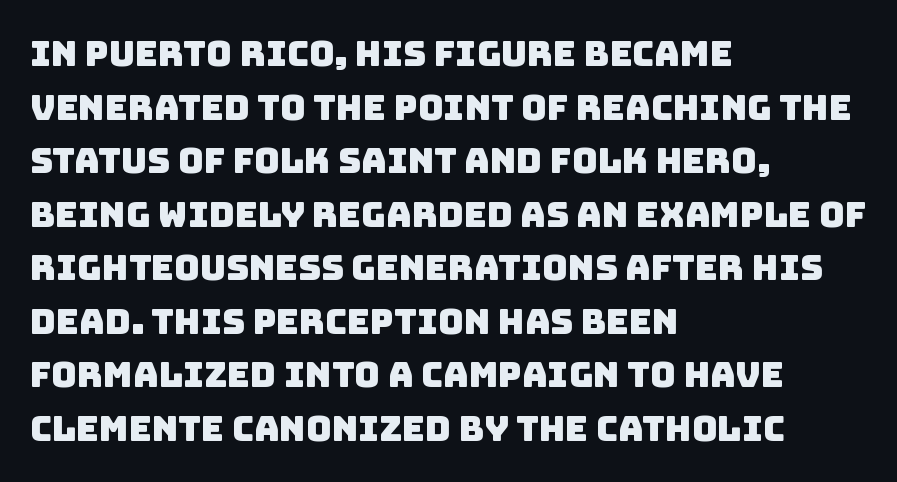
Q: Is the typeface a serif or a sans-serif typeface? A: Sans-serif.
Q: Is the text underlined? A: No.
Q: How is the paragraph aligned? A: Left-aligned.
Q: Is the spacing between letters normal or unusually wide? A: Normal.
Q: Is the spacing between lines tight, normal or loose? A: Normal.
Q: Width (condensed, normal, or wide)? A: Normal.
Q: Stroke contrast? A: Low.
Q: x-height? A: Large.
Q: Monospaced? A: No.
